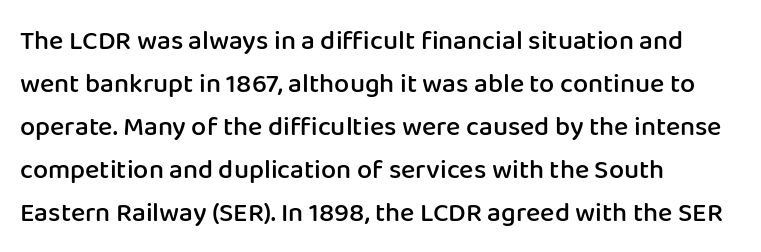
Q: Is the text bold? A: Semi-bold.
Q: Is the text italic (slanted)? A: No, it is upright.
Q: Is the text underlined? A: No.
Q: How is the paragraph aligned? A: Left-aligned.
Q: Is the spacing between letters normal or unusually wide? A: Normal.
Q: Is the spacing between lines tight, normal or loose? A: Normal.
